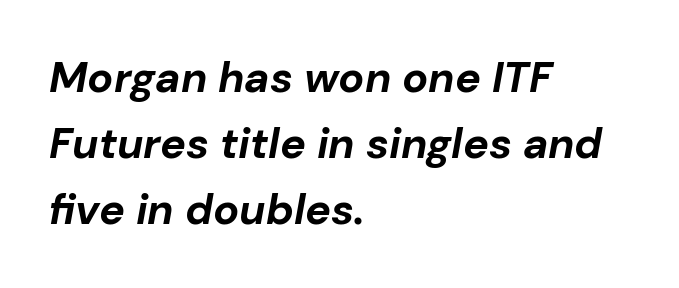
Q: Is the text bold? A: Yes.
Q: Is the text italic (slanted)? A: Yes, it leans right by about 10 degrees.
Q: Is the text underlined? A: No.
Q: How is the paragraph aligned? A: Left-aligned.
Q: Is the spacing between letters normal or unusually wide? A: Normal.
Q: Is the spacing between lines tight, normal or loose? A: Normal.
Q: Width (condensed, normal, or wide)? A: Normal.
Q: Stroke contrast? A: Low.
Q: x-height? A: Medium.
Q: Monospaced? A: No.
